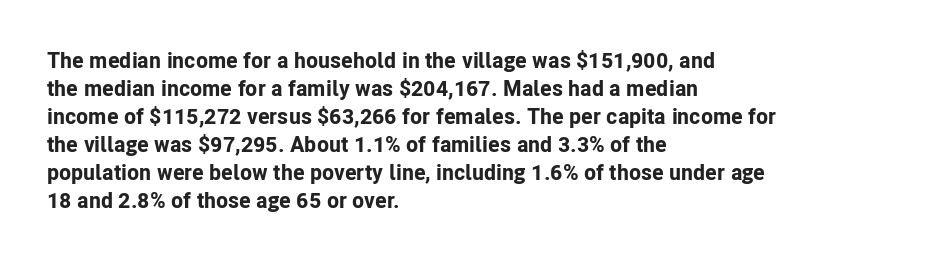
The axis of the letterforms is exactly vertical. Leftover space on each line is placed entirely after the last word. Each row of text sits above clean, open space. Students, note that the glyphs here touch the page at normal intervals.
